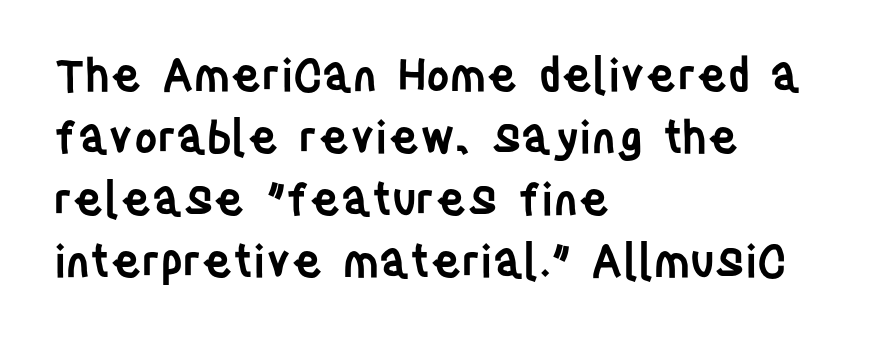
Q: Is the text bold? A: Semi-bold.
Q: Is the text italic (slanted)? A: No, it is upright.
Q: Is the typeface a serif or a sans-serif typeface? A: Sans-serif.
Q: Is the text underlined? A: No.
Q: How is the paragraph aligned? A: Left-aligned.
Q: Is the spacing between letters normal or unusually wide? A: Normal.
Q: Is the spacing between lines tight, normal or loose? A: Normal.
Q: Width (condensed, normal, or wide)? A: Condensed.
Q: Stroke contrast? A: Low.
Q: x-height? A: Large.
Q: Monospaced? A: No.
